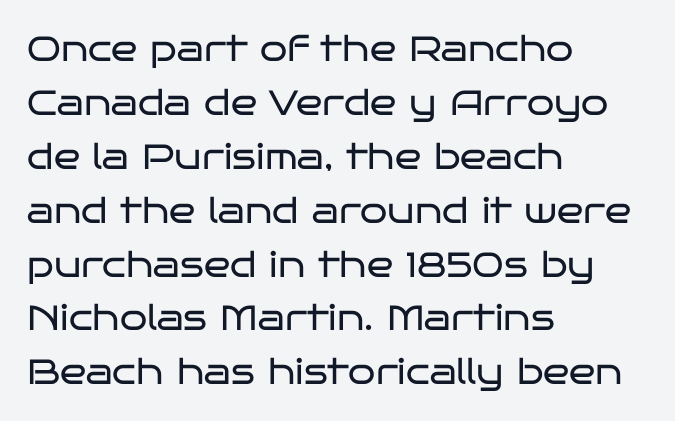
The image shows 35 px regular-weight, wide sans-serif type, upright; set left-aligned, normal line spacing (1.54x), normal letter spacing, not underlined; low stroke contrast and a large x-height.
